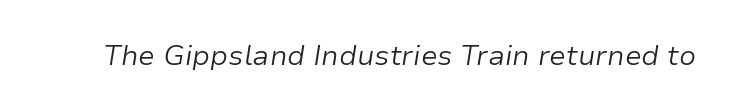
The image shows 28 px light type, italic (leaning right); set normal letter spacing, not underlined; low stroke contrast and a medium x-height.
